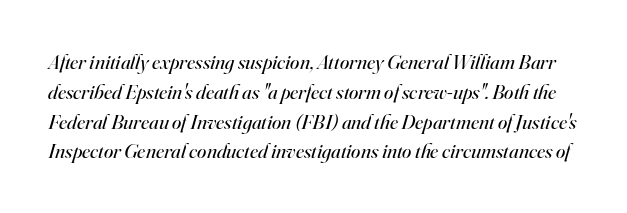
Q: Is the text bold? A: No.
Q: Is the text italic (slanted)? A: Yes, it leans right by about 16 degrees.
Q: Is the text underlined? A: No.
Q: Is the spacing between letters normal or unusually wide? A: Normal.
Q: Is the spacing between lines tight, normal or loose? A: Normal.
